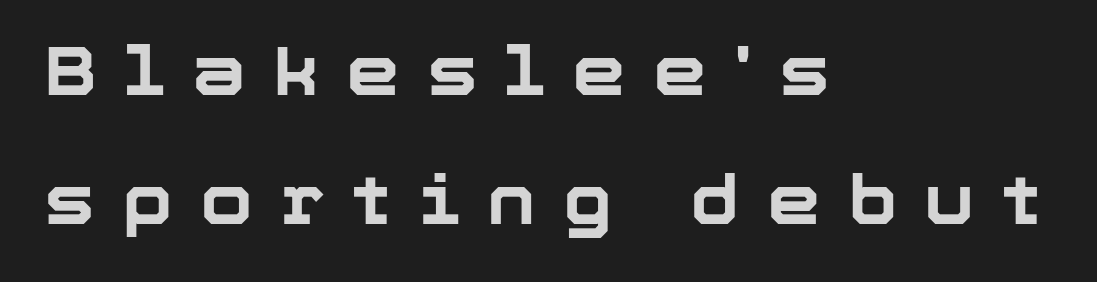
{"serif": "no", "italic": "no", "bold": "yes", "weight": "bold", "width": "normal", "stroke_contrast": "low", "x_height": "medium", "monospaced": "no", "underline": "no", "align": "left", "line_spacing_ratio": 1.89, "letter_spacing": "wide", "letter_spacing_em": 0.4, "glyph_px": 68}
